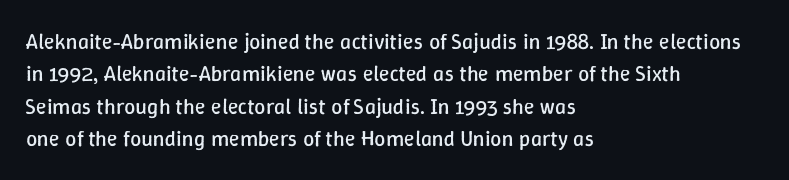
The image shows 22 px text type, upright; set left-aligned, normal line spacing (1.47x), normal letter spacing, not underlined.
